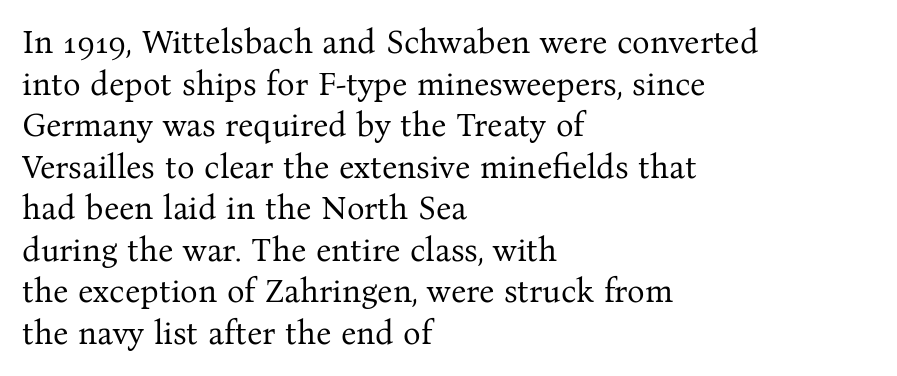
The image shows 33 px regular-weight serif type, upright; set left-aligned, normal line spacing (1.26x), normal letter spacing, not underlined; medium stroke contrast and a medium x-height.
